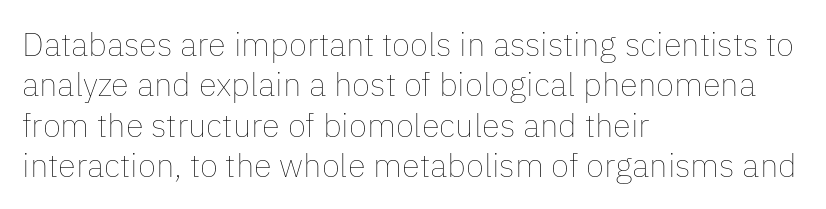
Q: Is the text bold? A: No.
Q: Is the text italic (slanted)? A: No, it is upright.
Q: Is the text underlined? A: No.
Q: How is the paragraph aligned? A: Left-aligned.
Q: Is the spacing between letters normal or unusually wide? A: Normal.
Q: Width (condensed, normal, or wide)? A: Normal.
Q: Stroke contrast? A: Low.
Q: x-height? A: Medium.
Q: Monospaced? A: No.
